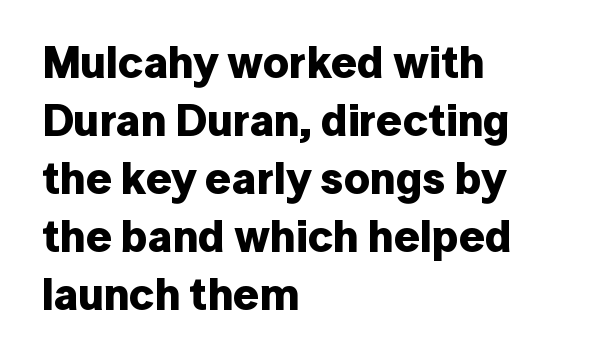
The image shows 45 px bold sans-serif type, upright; set left-aligned, normal line spacing (1.29x), normal letter spacing, not underlined; low stroke contrast and a medium x-height.
